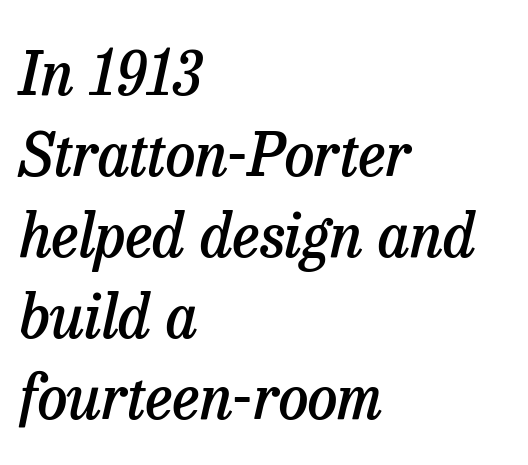
The paragraph shown leans on its left margin. Honestly, the letter spacing is just normal — you wouldn't notice it. As a designer I'd log this as weight 600, semibold. This sample uses an oblique cut, with every glyph tilted off the vertical. In terms of letterform style, serifs are clearly present. The space beneath each line is pristine and unruled.
